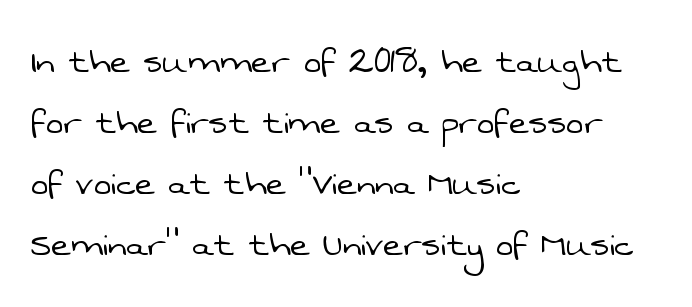
Q: Is the text bold? A: No.
Q: Is the typeface a serif or a sans-serif typeface? A: Sans-serif.
Q: Is the text underlined? A: No.
Q: How is the paragraph aligned? A: Left-aligned.
Q: Is the spacing between letters normal or unusually wide? A: Normal.
Q: Is the spacing between lines tight, normal or loose? A: Normal.
Q: Width (condensed, normal, or wide)? A: Normal.
Q: Stroke contrast? A: Low.
Q: x-height? A: Medium.
Q: Monospaced? A: No.
